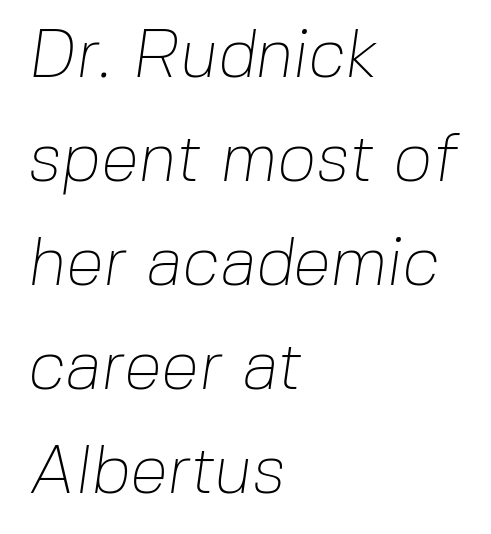
{"serif": "no", "bold": "no", "weight": "thin", "width": "normal", "stroke_contrast": "low", "x_height": "medium", "monospaced": "no", "underline": "no", "align": "left", "line_spacing": "normal", "line_spacing_ratio": 1.53, "letter_spacing": "normal", "letter_spacing_em": 0.0, "glyph_px": 68}
